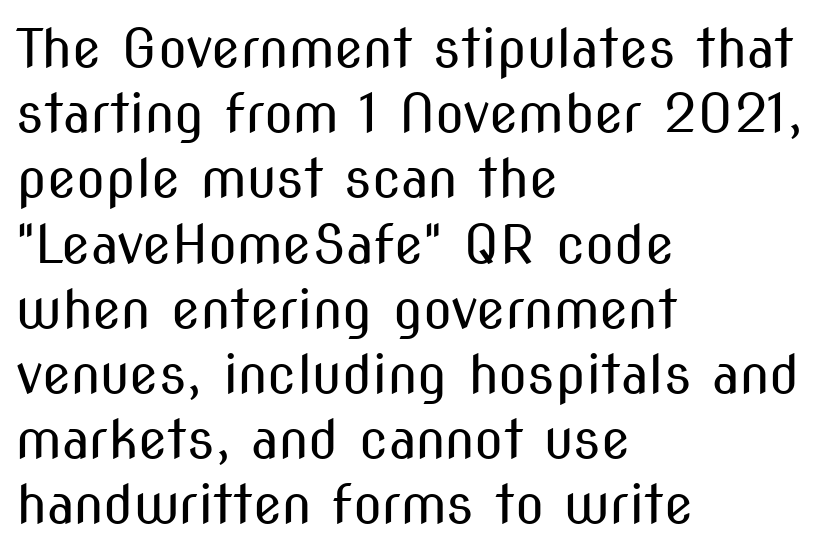
Q: Is the text bold? A: No.
Q: Is the text italic (slanted)? A: No, it is upright.
Q: Is the typeface a serif or a sans-serif typeface? A: Sans-serif.
Q: Is the text underlined? A: No.
Q: How is the paragraph aligned? A: Left-aligned.
Q: Is the spacing between letters normal or unusually wide? A: Normal.
Q: Width (condensed, normal, or wide)? A: Condensed.
Q: Stroke contrast? A: Medium.
Q: x-height? A: Medium.
Q: Monospaced? A: No.
